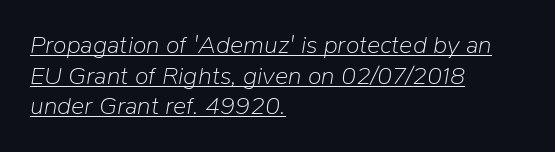
Here the glyphs are tracked normally, forming tight word shapes. The text block is weighted toward the left margin, trailing off unevenly rightward. The text carries the slant typical of an italic or oblique font. The typesetting does not lean heavy: it is not bold. Check the space under the baseline: a stroke is drawn there.
